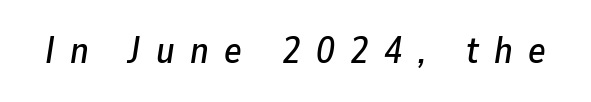
Q: Is the text italic (slanted)? A: Yes, it leans right by about 9 degrees.
Q: Is the text underlined? A: No.
Q: Is the spacing between letters normal or unusually wide? A: Unusually wide.
Q: Width (condensed, normal, or wide)? A: Normal.
Q: Stroke contrast? A: Low.
Q: x-height? A: Medium.
Q: Monospaced? A: No.
